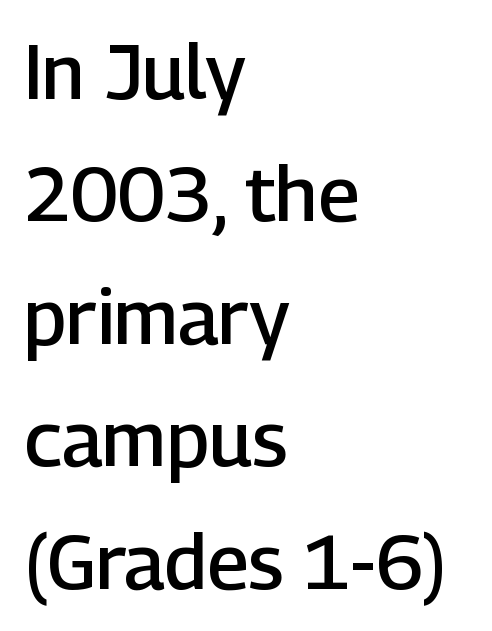
The image shows 77 px semibold sans-serif type, upright; set left-aligned, normal line spacing (1.59x), normal letter spacing, not underlined; low stroke contrast and a medium x-height.
